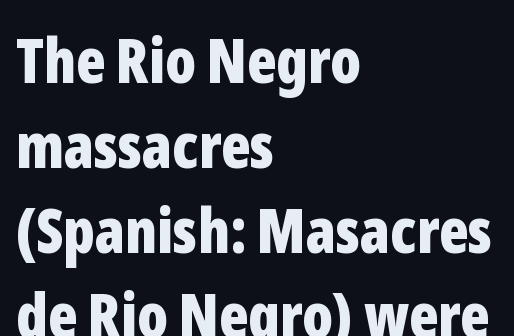
Q: Is the text bold? A: Yes.
Q: Is the text italic (slanted)? A: No, it is upright.
Q: Is the typeface a serif or a sans-serif typeface? A: Sans-serif.
Q: Is the text underlined? A: No.
Q: How is the paragraph aligned? A: Left-aligned.
Q: Is the spacing between letters normal or unusually wide? A: Normal.
Q: Is the spacing between lines tight, normal or loose? A: Normal.
Q: Width (condensed, normal, or wide)? A: Condensed.
Q: Stroke contrast? A: Low.
Q: x-height? A: Medium.
Q: Monospaced? A: No.
